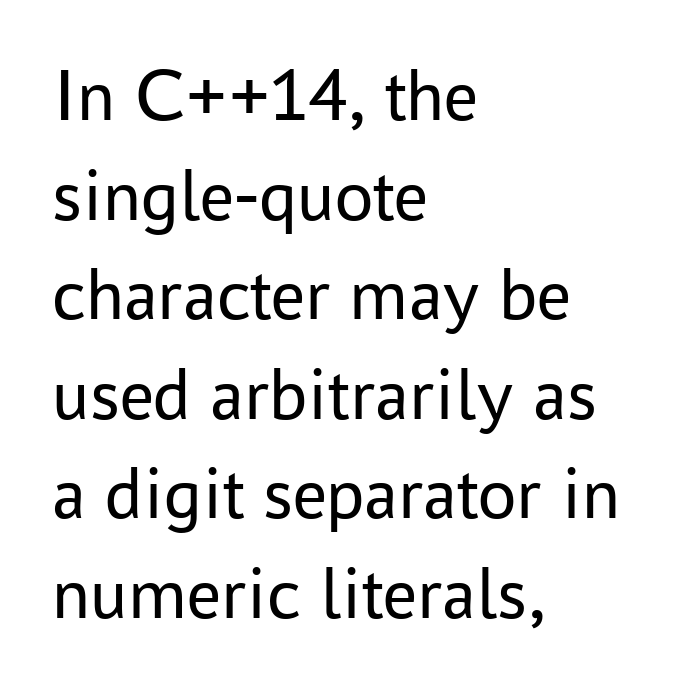
Q: Is the text bold? A: No.
Q: Is the text italic (slanted)? A: No, it is upright.
Q: Is the typeface a serif or a sans-serif typeface? A: Sans-serif.
Q: Is the text underlined? A: No.
Q: How is the paragraph aligned? A: Left-aligned.
Q: Is the spacing between letters normal or unusually wide? A: Normal.
Q: Is the spacing between lines tight, normal or loose? A: Normal.
Q: Width (condensed, normal, or wide)? A: Normal.
Q: Stroke contrast? A: Low.
Q: x-height? A: Medium.
Q: Monospaced? A: No.
